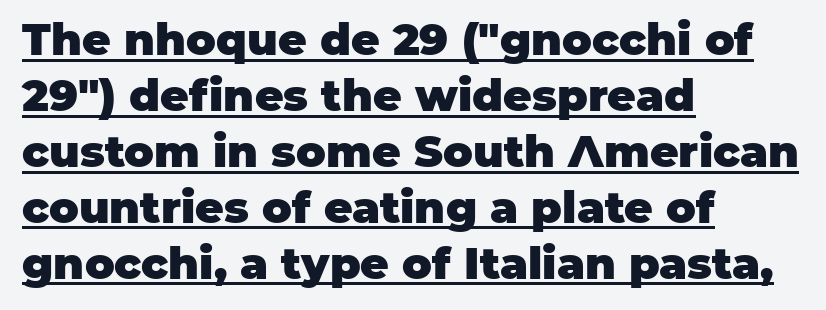
Proportional: the letters do not fall into vertical columns. Has an underline been added? It has. This sample is left-justified, so line endings fall wherever the words run out. Strong, thick strokes mark this as bold type. Regarding leading, the lines here are spaced in the standard way.
